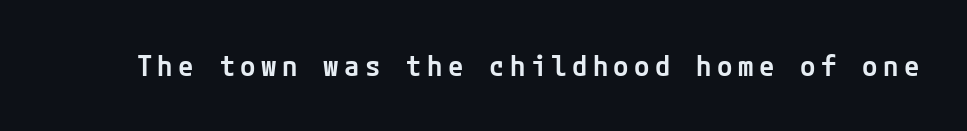
The passage shown is typeset with a sans-serif family. No word sits above an underline. Stroke thickness is moderately raised; the sample reads as semibold. Characters remain perfectly vertical along every line.
